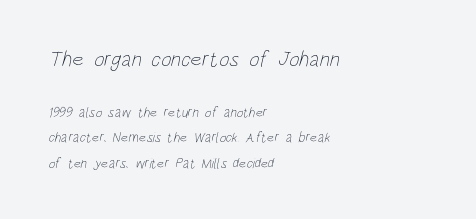
Q: Is the text bold? A: No.
Q: Is the text underlined? A: No.
Q: How is the paragraph aligned? A: Left-aligned.
Q: Is the spacing between letters normal or unusually wide? A: Normal.
Q: Which block of text is set in a larger size, the first (top) or the second (bottom)? A: The first (top) one.
